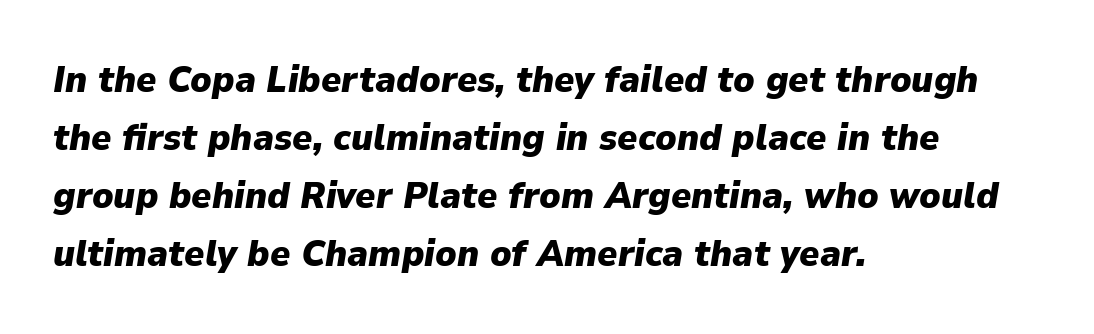
Q: Is the text bold? A: Yes.
Q: Is the text italic (slanted)? A: Yes, it leans right by about 9 degrees.
Q: Is the text underlined? A: No.
Q: How is the paragraph aligned? A: Left-aligned.
Q: Is the spacing between letters normal or unusually wide? A: Normal.
Q: Is the spacing between lines tight, normal or loose? A: Normal.
Q: Width (condensed, normal, or wide)? A: Normal.
Q: Stroke contrast? A: Low.
Q: x-height? A: Medium.
Q: Monospaced? A: No.
